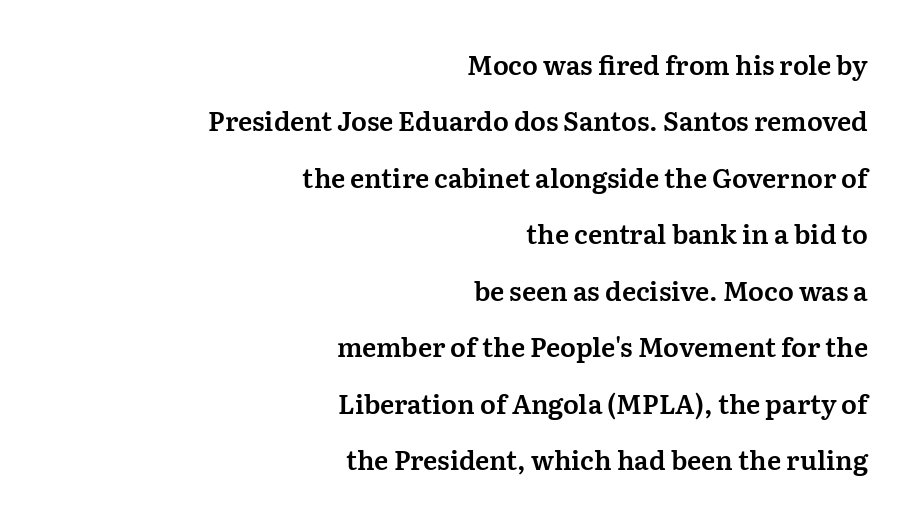
The passage is arranged like a letterhead date or caption credit — flush right. Notice the wide empty band between every row — that's loose leading. A typesetter would call this zero additional tracking. Lines of text with bare space underneath. Posture: vertical.
